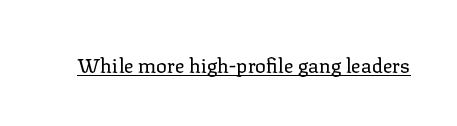
Between one letter and the next there's only the usual sliver of space. A roman cut, with each character standing at attention. The rendered words wear a rule along their underside. Heaviness? Minimal to ordinary, like unemphasized prose.
